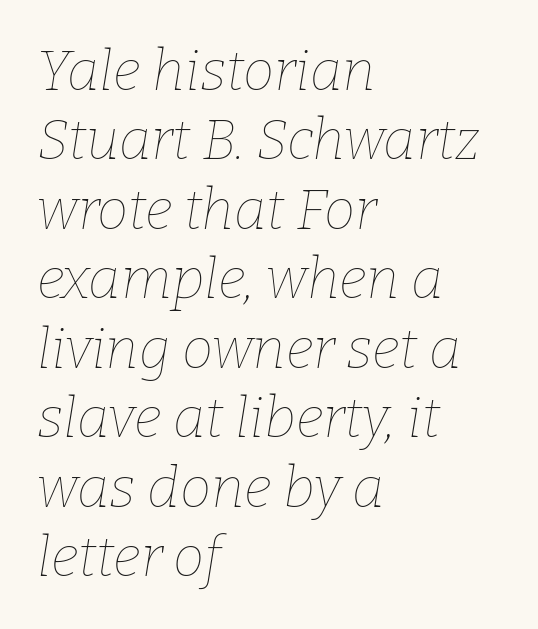
Every character sits at an angle, as italics do. No word sits above an underline. Nobody touched the tracking dial on this one. A typesetter would call this proportional, since set widths differ per character.
